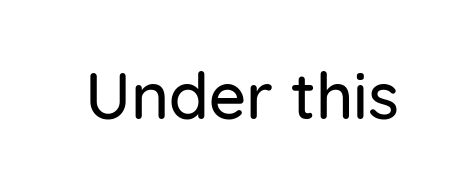
The passage shown is typed in a proportional face where columns would drift. Do the letters lean? They stand straight. Each row of text sits above clean, open space. Each word holds together tightly as a unit, with standard inter-letter gaps. This rendering employs a face without finishing strokes, i.e., a sans-serif.
